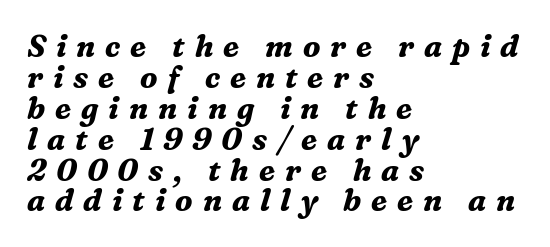
Q: Is the text bold? A: Yes.
Q: Is the text italic (slanted)? A: Yes, it leans right by about 16 degrees.
Q: Is the typeface a serif or a sans-serif typeface? A: Serif.
Q: Is the text underlined? A: No.
Q: How is the paragraph aligned? A: Left-aligned.
Q: Is the spacing between letters normal or unusually wide? A: Unusually wide.
Q: Is the spacing between lines tight, normal or loose? A: Tight.
Q: Width (condensed, normal, or wide)? A: Normal.
Q: Stroke contrast? A: Medium.
Q: x-height? A: Medium.
Q: Monospaced? A: No.
